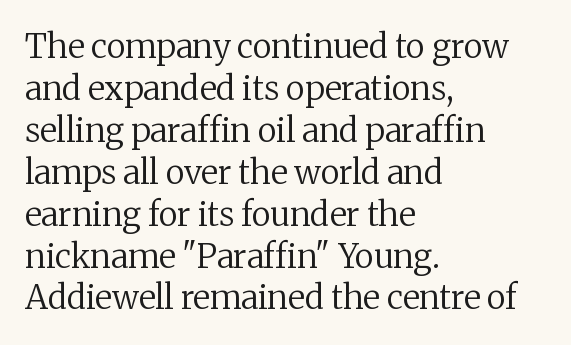
Q: Is the text bold? A: No.
Q: Is the text italic (slanted)? A: No, it is upright.
Q: Is the typeface a serif or a sans-serif typeface? A: Serif.
Q: Is the text underlined? A: No.
Q: How is the paragraph aligned? A: Left-aligned.
Q: Is the spacing between letters normal or unusually wide? A: Normal.
Q: Is the spacing between lines tight, normal or loose? A: Normal.
Q: Width (condensed, normal, or wide)? A: Normal.
Q: Stroke contrast? A: Medium.
Q: x-height? A: Medium.
Q: Monospaced? A: No.
